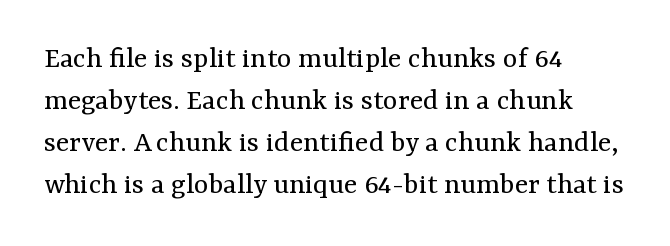
How would I describe the line gaps? Plain and ordinary. You could not count columns in this text — the font is proportionally spaced. The compositor pushed each line to the left boundary. Old-style or modern, the face here clearly has serifs.
